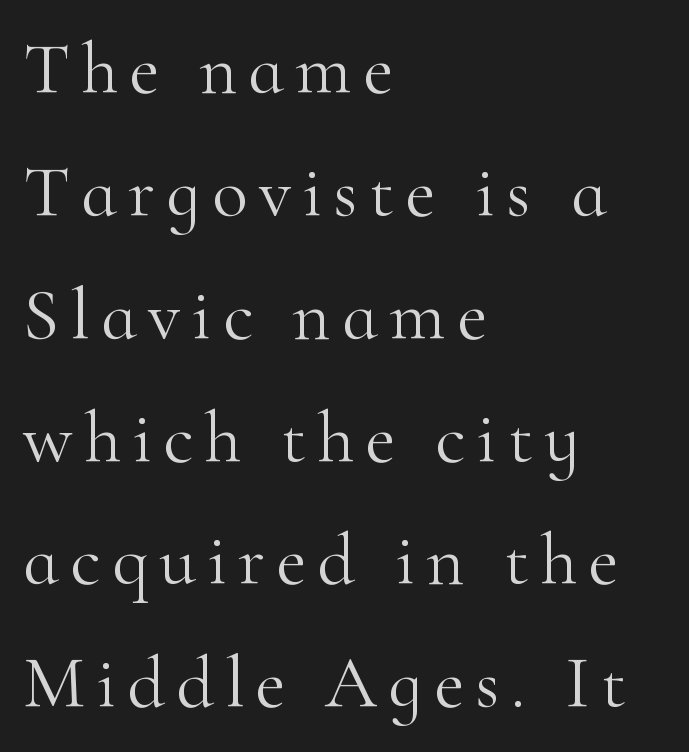
{"serif": "yes", "italic": "no", "bold": "no", "weight": "light", "width": "normal", "stroke_contrast": "high", "x_height": "small", "monospaced": "no", "underline": "no", "align": "left", "line_spacing": "normal", "line_spacing_ratio": 1.66, "glyph_px": 74}
